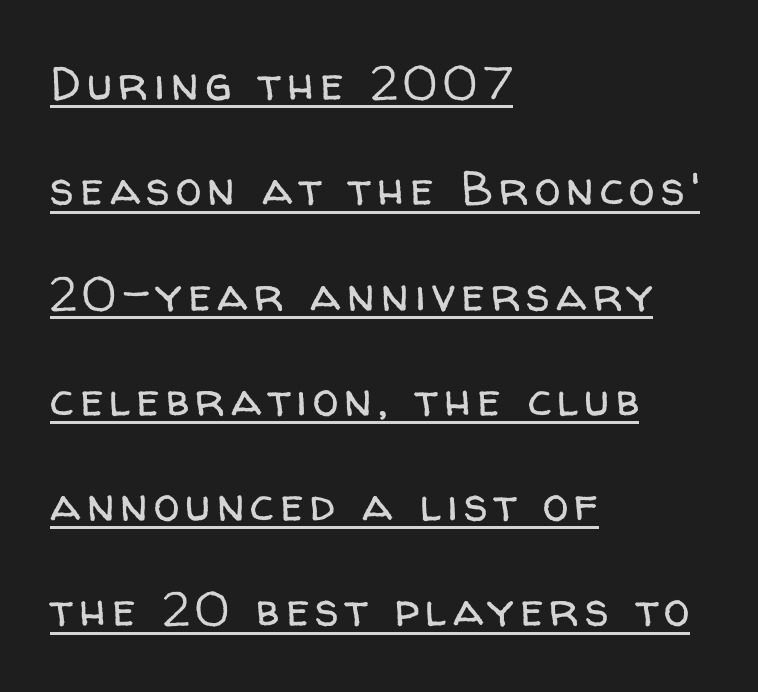
{"serif": "no", "italic": "no", "bold": "no", "weight": "regular", "width": "normal", "stroke_contrast": "low", "x_height": "medium", "monospaced": "no", "underline": "yes", "align": "left", "line_spacing": "loose", "line_spacing_ratio": 2.24, "glyph_px": 47}
